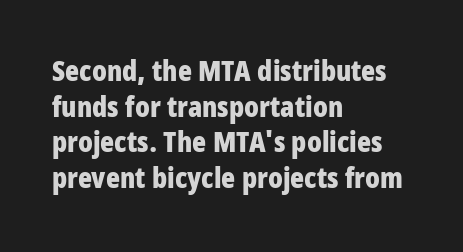
The image shows 29 px bold, condensed sans-serif type, upright; set left-aligned, line spacing 1.23x, normal letter spacing, not underlined; low stroke contrast and a large x-height.
